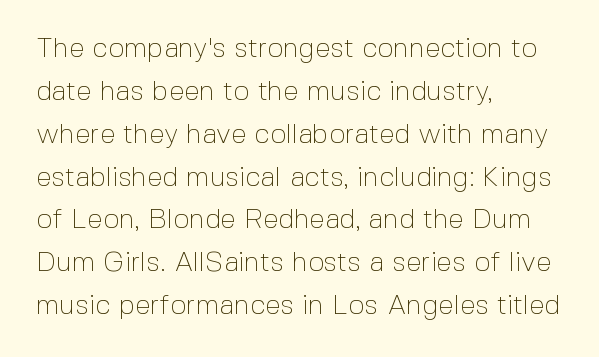
Q: Is the text bold? A: No.
Q: Is the text italic (slanted)? A: No, it is upright.
Q: Is the typeface a serif or a sans-serif typeface? A: Sans-serif.
Q: Is the text underlined? A: No.
Q: How is the paragraph aligned? A: Left-aligned.
Q: Is the spacing between letters normal or unusually wide? A: Normal.
Q: Is the spacing between lines tight, normal or loose? A: Normal.
Q: Width (condensed, normal, or wide)? A: Normal.
Q: x-height? A: Medium.
Q: Monospaced? A: No.
